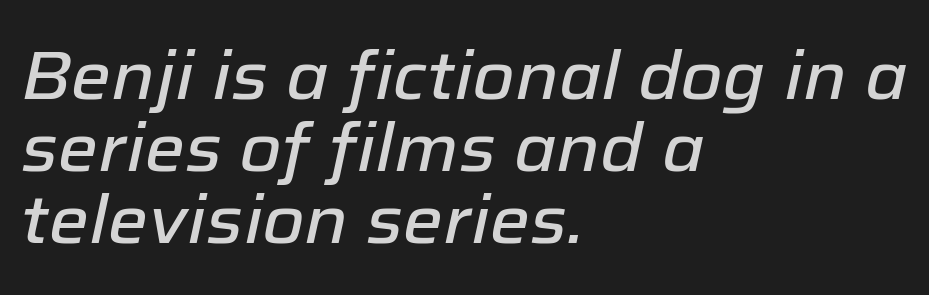
Q: Is the text italic (slanted)? A: Yes, it leans right by about 12 degrees.
Q: Is the text underlined? A: No.
Q: How is the paragraph aligned? A: Left-aligned.
Q: Is the spacing between letters normal or unusually wide? A: Normal.
Q: Is the spacing between lines tight, normal or loose? A: Tight.
Q: Width (condensed, normal, or wide)? A: Normal.
Q: Stroke contrast? A: Low.
Q: x-height? A: Medium.
Q: Monospaced? A: No.
